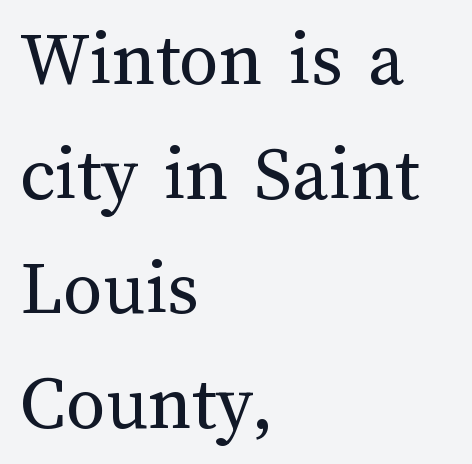
Q: Is the text bold? A: No.
Q: Is the text italic (slanted)? A: No, it is upright.
Q: Is the text underlined? A: No.
Q: How is the paragraph aligned? A: Left-aligned.
Q: Is the spacing between letters normal or unusually wide? A: Normal.
Q: Is the spacing between lines tight, normal or loose? A: Normal.
Q: Width (condensed, normal, or wide)? A: Normal.
Q: Stroke contrast? A: Medium.
Q: x-height? A: Medium.
Q: Monospaced? A: No.
